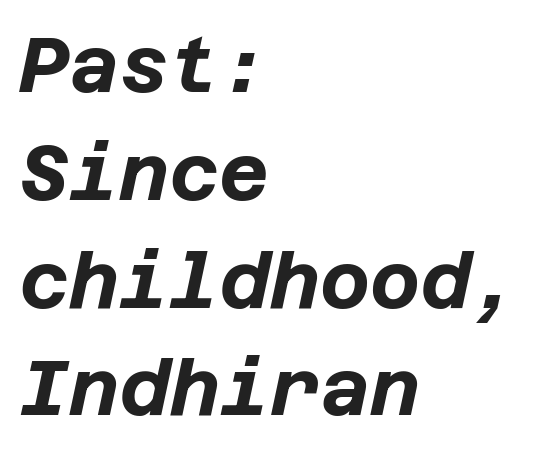
Interline gaps are of average width in this sample. Does the copy run flush right? No — it runs flush left. Plain, unruled lines of type. Standard letterfit; no display-style spreading of the glyphs. Observe the lean: these are italic letterforms. Students, this is bold: see how much ink each stroke carries.
